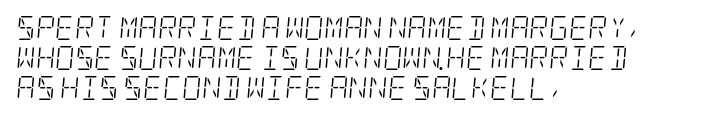
Q: Is the text bold? A: No.
Q: Is the text italic (slanted)? A: Yes, it leans right by about 5 degrees.
Q: Is the text underlined? A: No.
Q: How is the paragraph aligned? A: Left-aligned.
Q: Is the spacing between letters normal or unusually wide? A: Normal.
Q: Is the spacing between lines tight, normal or loose? A: Normal.
